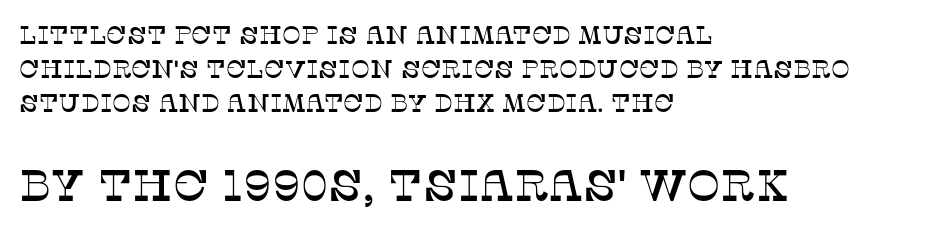
The image shows 44 px serif type, upright; set left-aligned, normal line spacing (1.37x), normal letter spacing, not underlined; the second (bottom) block is 1.76x larger; low stroke contrast and a large x-height.
